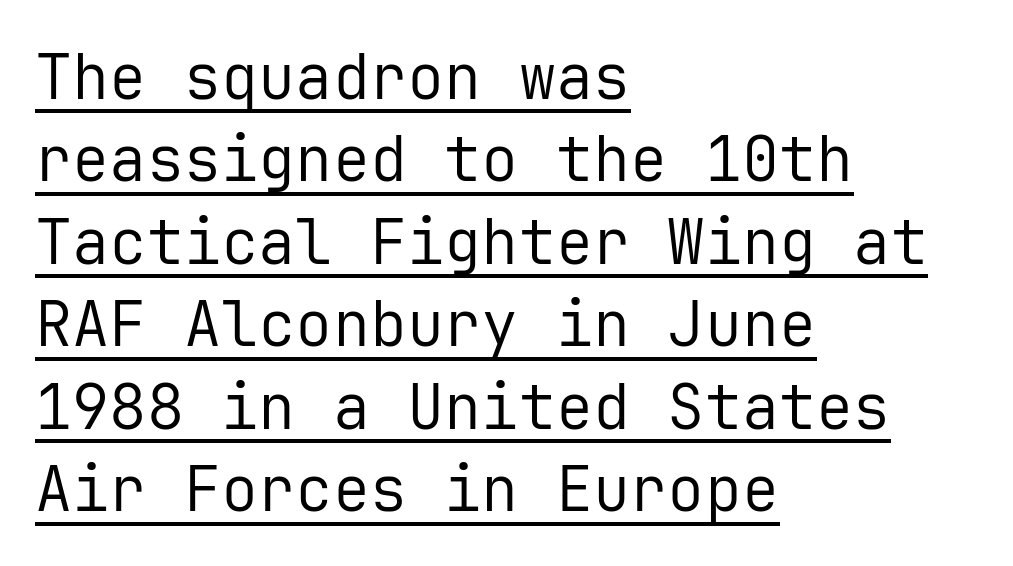
{"serif": "no", "italic": "no", "bold": "no", "weight": "regular", "width": "normal", "stroke_contrast": "low", "x_height": "medium", "monospaced": "yes", "underline": "yes", "align": "left", "line_spacing": "normal", "line_spacing_ratio": 1.33, "letter_spacing": "normal", "letter_spacing_em": 0.0, "glyph_px": 62}
